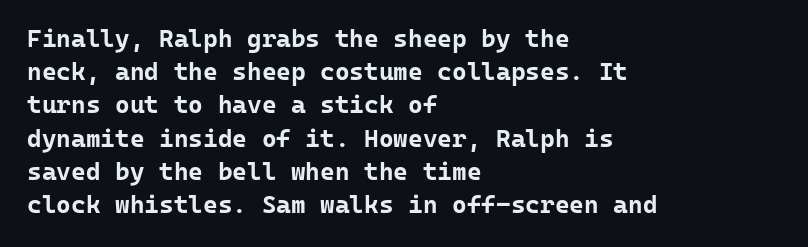
The image shows 25 px bold type, upright; set left-aligned, normal line spacing (1.33x), normal letter spacing, not underlined.
